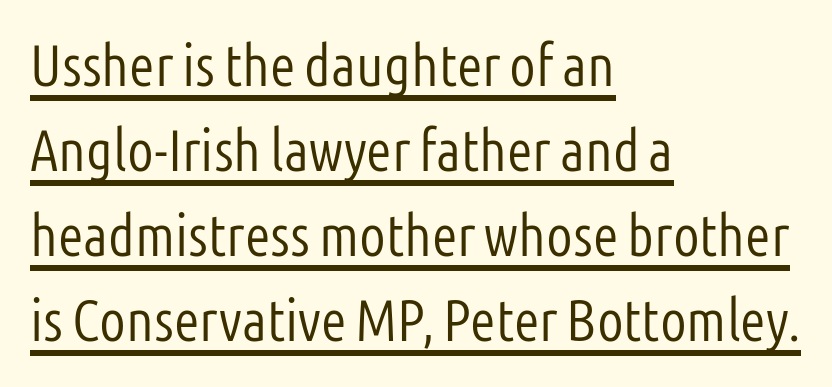
Is this a fixed-width face? No — the glyphs have proportional, varying widths. Grotesque or geometric, the face here clearly has no serifs. The text block is weighted toward the left margin, trailing off unevenly rightward. This sample keeps an unexceptional amount of space between lines. Underline: present. Stem width sits at or under what a default text font uses.
